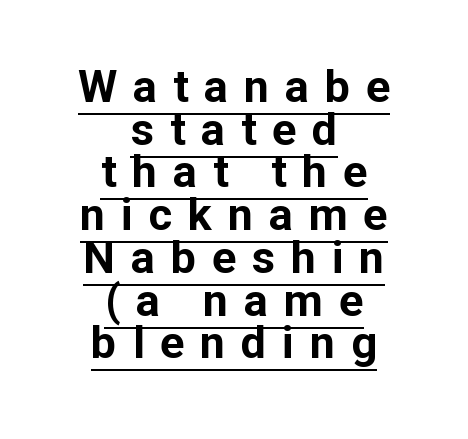
The image shows 45 px bold sans-serif type, upright; set centered, tight line spacing (0.95x), unusually wide letter spacing (+0.35 em), underlined; low stroke contrast and a medium x-height.
